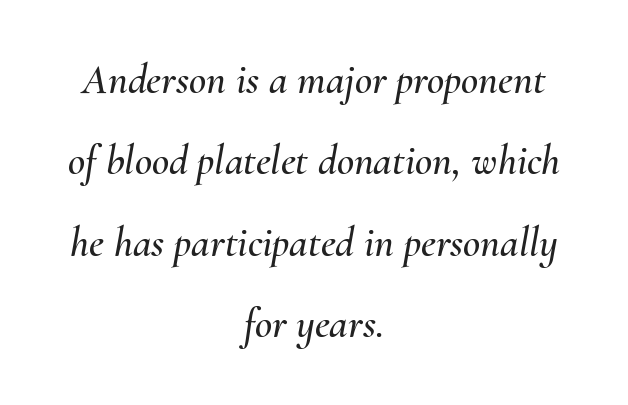
Spacing verdict: proportional, widths tailored to each character. Default kerning and tracking; the words read as compact shapes. Casual observation: everything's sitting right in the middle. The text carries the slant typical of an italic or oblique font. These lines stand farther apart than default settings would place them. No word sits above an underline.
